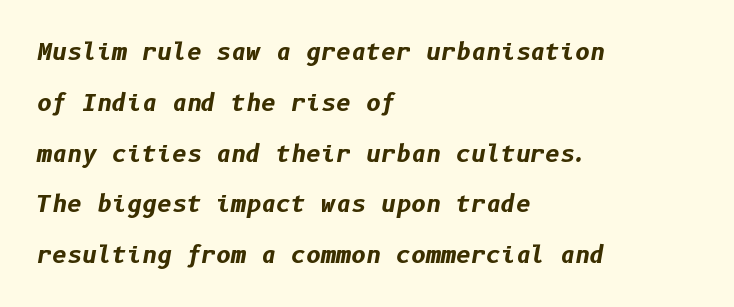
Where is the straight margin? On the left. Words float on clear page, feet unadorned. Does the leading feel generous? Absolutely, it's lavish. Glyph-to-glyph distance matches everyday printed text. Caption: bold face, heavy strokes.
